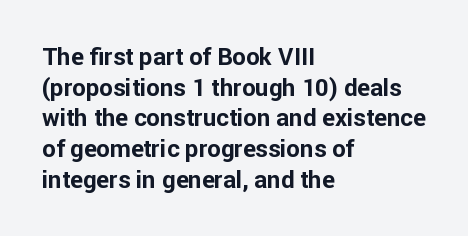
{"italic": "no", "bold": "yes", "underline": "no", "align": "left", "line_spacing": "normal", "line_spacing_ratio": 1.28, "letter_spacing": "normal", "letter_spacing_em": 0.0, "glyph_px": 24}
